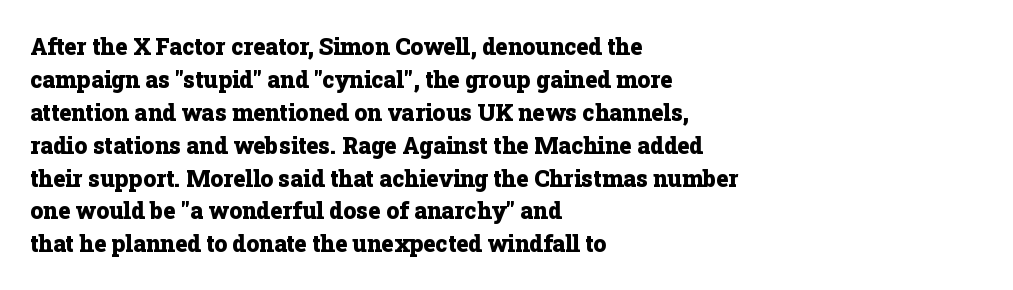
{"italic": "no", "bold": "yes", "underline": "no", "align": "left", "line_spacing": "normal", "line_spacing_ratio": 1.43, "letter_spacing": "normal", "letter_spacing_em": 0.0, "glyph_px": 23}
